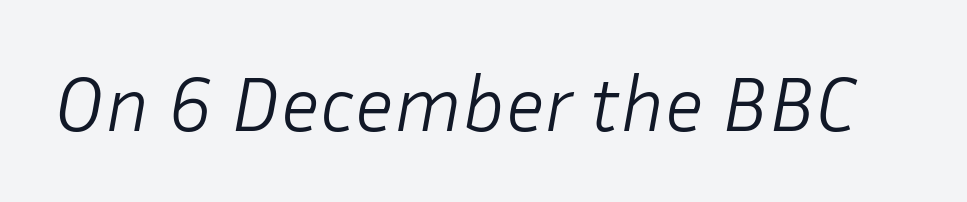
Q: Is the text bold? A: No.
Q: Is the text italic (slanted)? A: Yes, it leans right by about 10 degrees.
Q: Is the text underlined? A: No.
Q: Is the spacing between letters normal or unusually wide? A: Normal.
Q: Width (condensed, normal, or wide)? A: Normal.
Q: Stroke contrast? A: Low.
Q: x-height? A: Medium.
Q: Monospaced? A: No.
